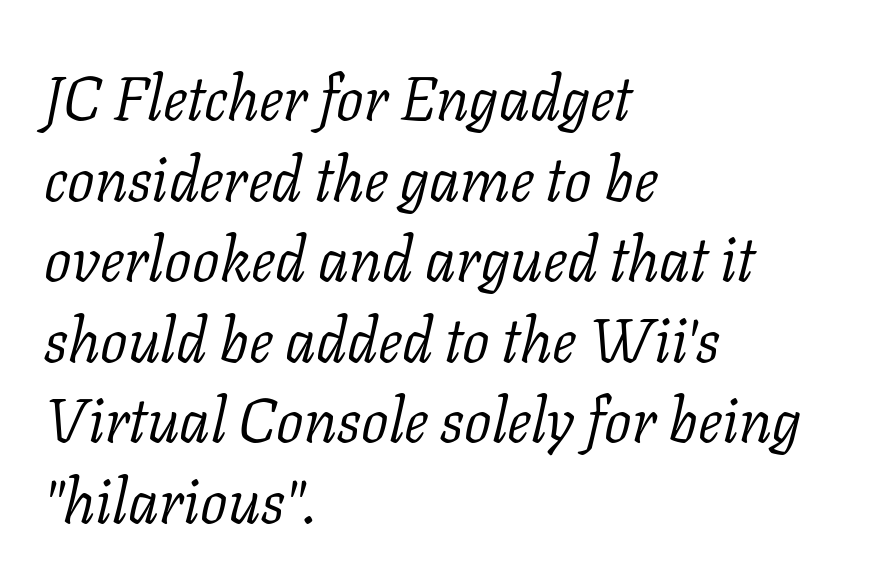
{"serif": "yes", "italic": "yes", "lean": "right", "slant_degrees": 11, "bold": "no", "weight": "light", "width": "normal", "stroke_contrast": "low", "x_height": "medium", "monospaced": "no", "underline": "no", "align": "left", "line_spacing": "normal", "line_spacing_ratio": 1.32, "letter_spacing": "normal", "letter_spacing_em": 0.0, "glyph_px": 61}
